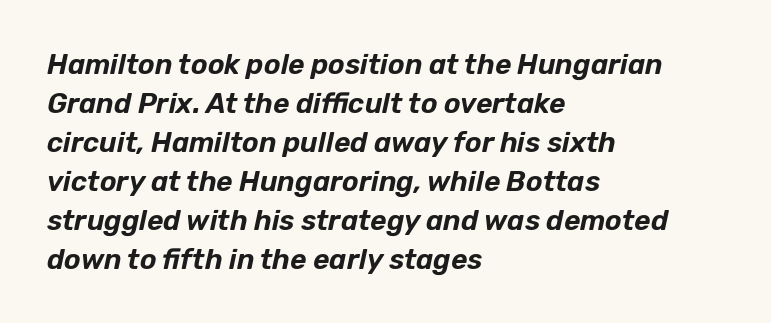
Q: Is the text italic (slanted)? A: Yes, it leans right by about 12 degrees.
Q: Is the text underlined? A: No.
Q: How is the paragraph aligned? A: Left-aligned.
Q: Is the spacing between letters normal or unusually wide? A: Normal.
Q: Is the spacing between lines tight, normal or loose? A: Normal.
Q: Width (condensed, normal, or wide)? A: Normal.
Q: Stroke contrast? A: Low.
Q: x-height? A: Medium.
Q: Monospaced? A: No.
